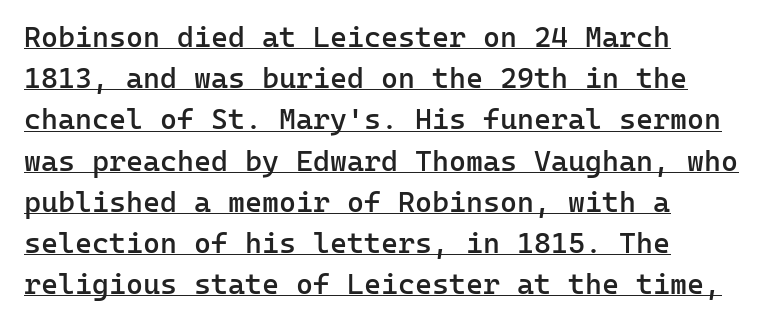
Decoration check: the copy is underlined. Between one letter and the next there's only the usual sliver of space. Think of a typewriter: that constant character pitch is what you see here. I'd describe the lettering as semibold — firm but not a full bold. Notice how descenders clear the ascenders below comfortably — that's standard leading.
